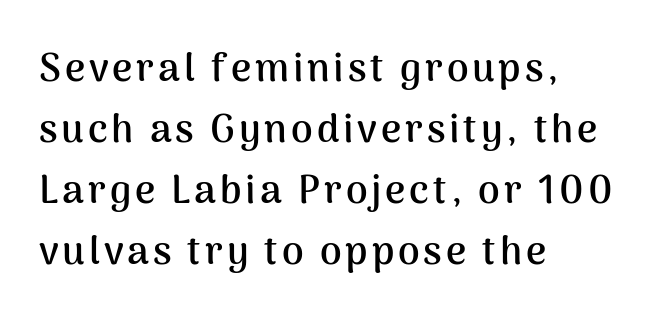
{"serif": "no", "italic": "no", "bold": "yes", "weight": "semibold", "width": "normal", "stroke_contrast": "medium", "x_height": "medium", "monospaced": "no", "underline": "no", "align": "left", "line_spacing": "normal", "line_spacing_ratio": 1.56, "glyph_px": 39}
